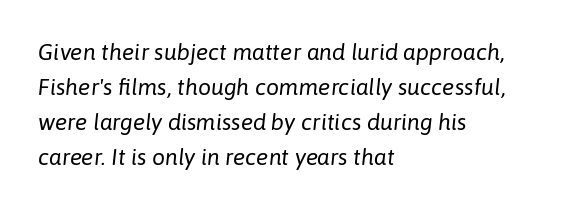
The image shows 23 px text type, italic (leaning right); set left-aligned, normal line spacing (1.52x), normal letter spacing, not underlined.
